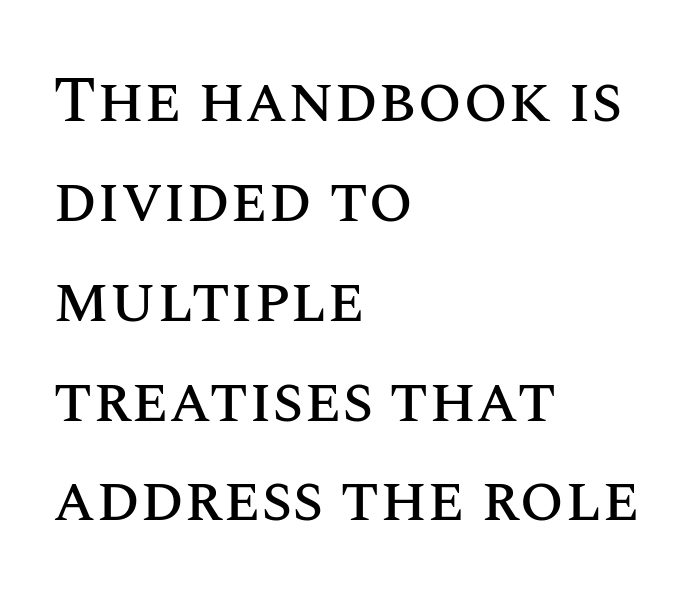
The image shows 64 px text type, upright; set left-aligned, normal line spacing (1.56x), normal letter spacing, not underlined; medium stroke contrast and a large x-height.
